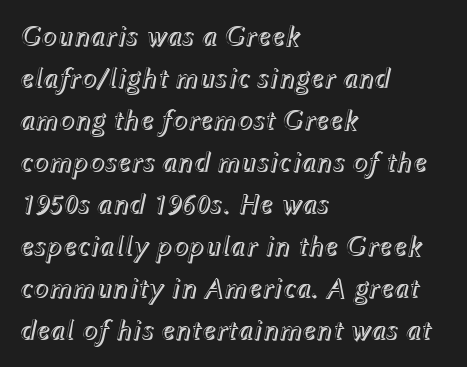
{"italic": "yes", "lean": "right", "slant_degrees": 12, "width": "normal", "x_height": "medium", "monospaced": "no", "underline": "no", "align": "left", "line_spacing": "normal", "line_spacing_ratio": 1.45, "letter_spacing": "normal", "letter_spacing_em": 0.0, "glyph_px": 29}
